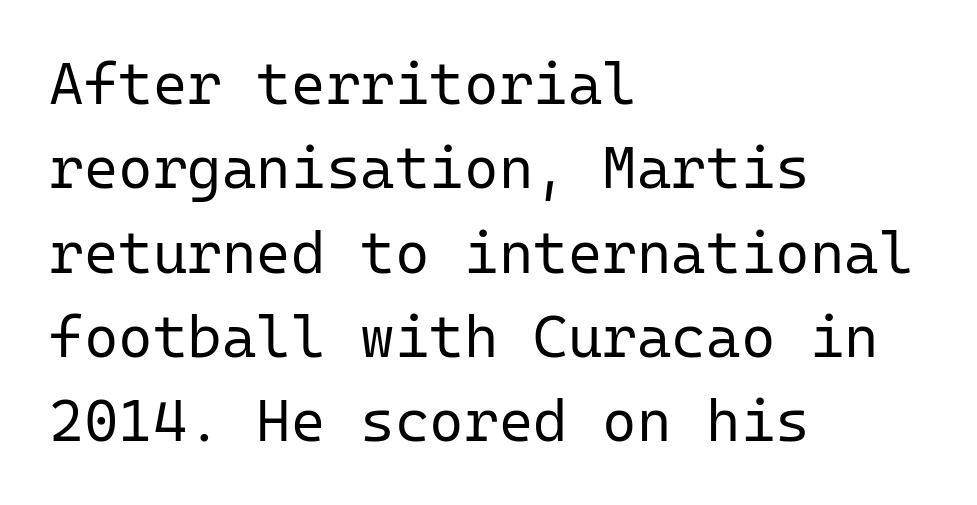
Q: Is the text bold? A: No.
Q: Is the text italic (slanted)? A: No, it is upright.
Q: Is the typeface a serif or a sans-serif typeface? A: Sans-serif.
Q: Is the text underlined? A: No.
Q: How is the paragraph aligned? A: Left-aligned.
Q: Is the spacing between letters normal or unusually wide? A: Normal.
Q: Is the spacing between lines tight, normal or loose? A: Normal.
Q: Width (condensed, normal, or wide)? A: Normal.
Q: Stroke contrast? A: Low.
Q: x-height? A: Medium.
Q: Monospaced? A: Yes.
